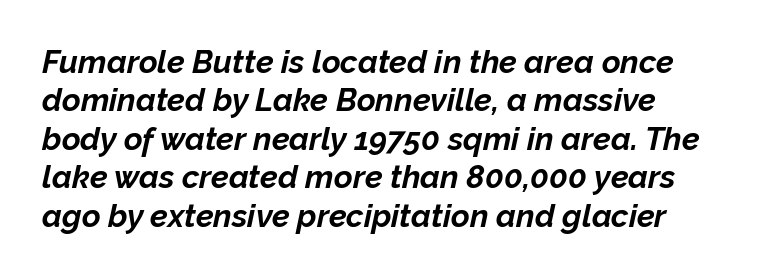
Q: Is the text bold? A: Yes.
Q: Is the text italic (slanted)? A: Yes, it leans right by about 12 degrees.
Q: Is the text underlined? A: No.
Q: How is the paragraph aligned? A: Left-aligned.
Q: Is the spacing between letters normal or unusually wide? A: Normal.
Q: Width (condensed, normal, or wide)? A: Normal.
Q: Stroke contrast? A: Low.
Q: x-height? A: Medium.
Q: Monospaced? A: No.
